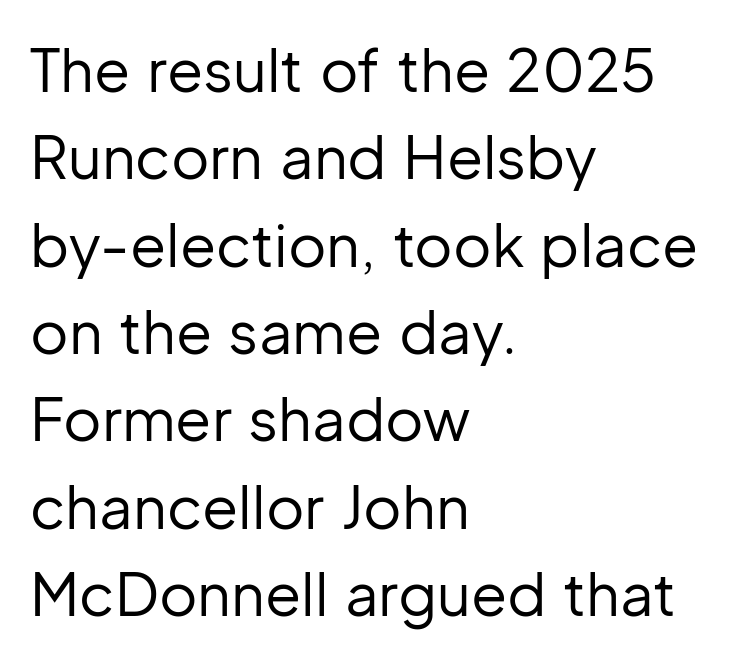
The image shows 59 px regular-weight sans-serif type, upright; set left-aligned, normal line spacing (1.48x), normal letter spacing, not underlined; low stroke contrast and a medium x-height.
